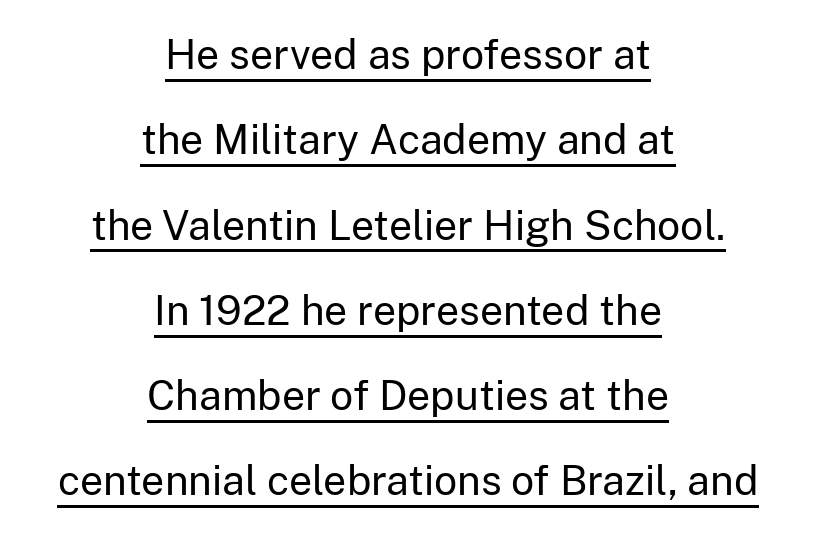
The image shows 41 px regular-weight sans-serif type, upright; set centered, loose line spacing (2.08x), normal letter spacing, underlined; low stroke contrast and a medium x-height.
